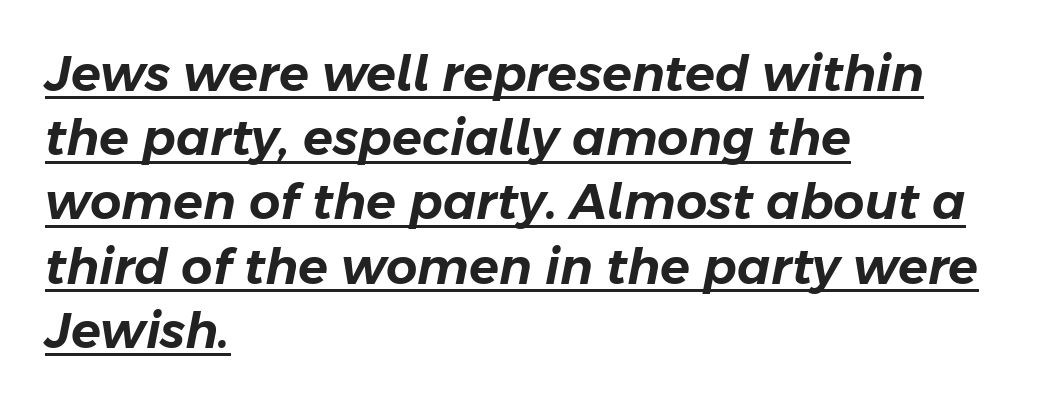
{"italic": "yes", "lean": "right", "slant_degrees": 11, "width": "normal", "stroke_contrast": "low", "x_height": "medium", "monospaced": "no", "underline": "yes", "align": "left", "line_spacing": "normal", "line_spacing_ratio": 1.31, "letter_spacing": "normal", "letter_spacing_em": 0.0, "glyph_px": 49}
